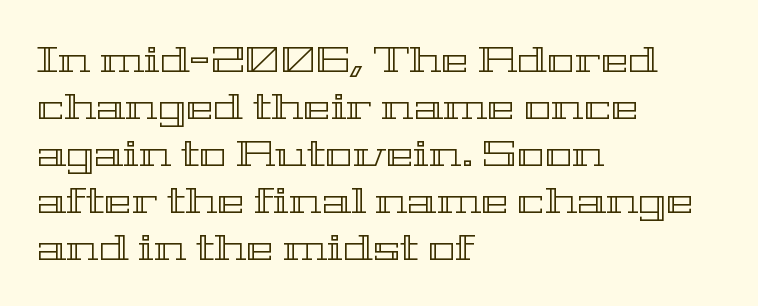
Q: Is the text italic (slanted)? A: No, it is upright.
Q: Is the text underlined? A: No.
Q: How is the paragraph aligned? A: Left-aligned.
Q: Is the spacing between letters normal or unusually wide? A: Normal.
Q: Is the spacing between lines tight, normal or loose? A: Normal.
Q: Width (condensed, normal, or wide)? A: Wide.
Q: x-height? A: Medium.
Q: Monospaced? A: No.
